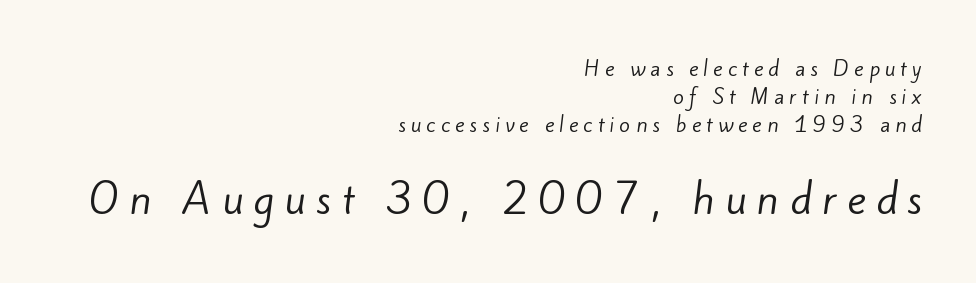
Q: Is the text bold? A: No.
Q: Is the typeface a serif or a sans-serif typeface? A: Sans-serif.
Q: Is the text underlined? A: No.
Q: How is the paragraph aligned? A: Right-aligned.
Q: Is the spacing between letters normal or unusually wide? A: Unusually wide.
Q: Is the spacing between lines tight, normal or loose? A: Normal.
Q: Which block of text is set in a larger size, the first (top) or the second (bottom)? A: The second (bottom) one.
Q: Width (condensed, normal, or wide)? A: Normal.
Q: Stroke contrast? A: Low.
Q: x-height? A: Small.
Q: Monospaced? A: No.
